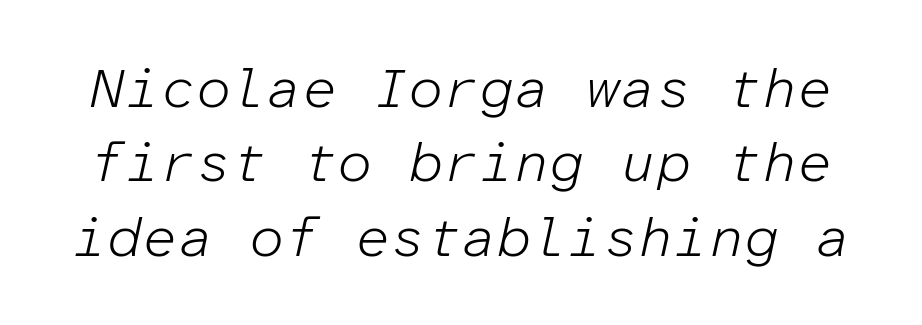
The image shows 56 px light type, italic (leaning right), monospaced; set normal line spacing (1.33x), normal letter spacing, not underlined; low stroke contrast and a medium x-height.
